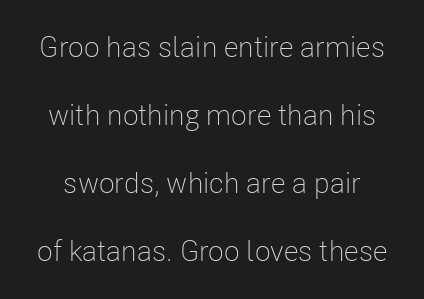
Q: Is the text bold? A: No.
Q: Is the text italic (slanted)? A: No, it is upright.
Q: Is the typeface a serif or a sans-serif typeface? A: Sans-serif.
Q: Is the text underlined? A: No.
Q: Is the spacing between letters normal or unusually wide? A: Normal.
Q: Is the spacing between lines tight, normal or loose? A: Loose.
Q: Width (condensed, normal, or wide)? A: Condensed.
Q: Stroke contrast? A: Low.
Q: x-height? A: Medium.
Q: Monospaced? A: No.
